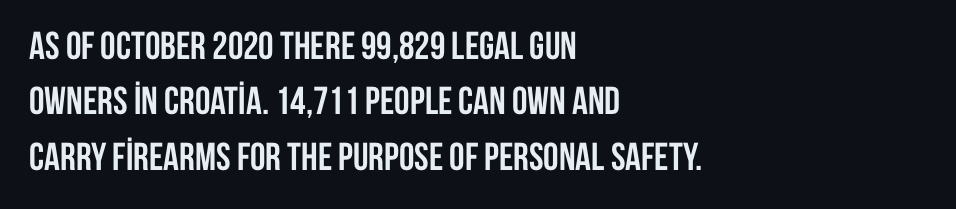
Is this a fixed-width face? No — the glyphs have proportional, varying widths. Grotesque or geometric, the face here clearly has no serifs. Line beginnings align vertically; line endings do not. Does extra space separate the letters? No, they use regular spacing.
